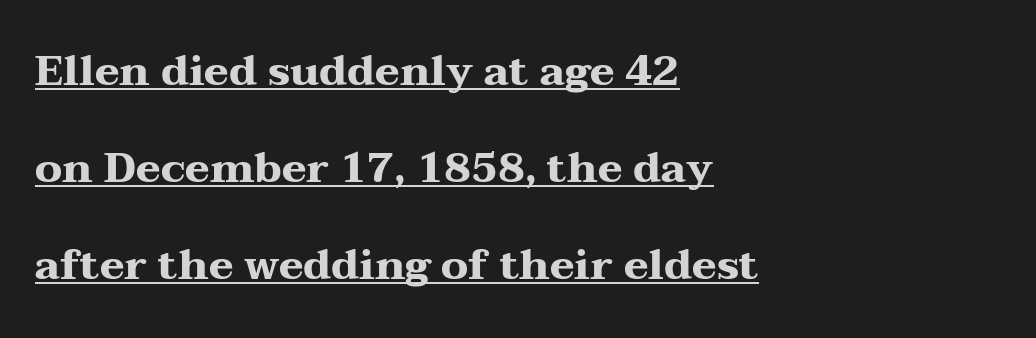
The image shows 42 px heavy, wide serif type, upright; set left-aligned, loose line spacing (2.31x), normal letter spacing, underlined; medium stroke contrast and a medium x-height.
